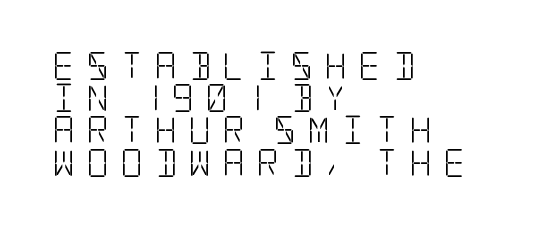
The image shows 28 px light, condensed serif type, upright; set left-aligned, tight line spacing (1.15x), unusually wide letter spacing (+0.4 em), not underlined; low stroke contrast and a large x-height.
